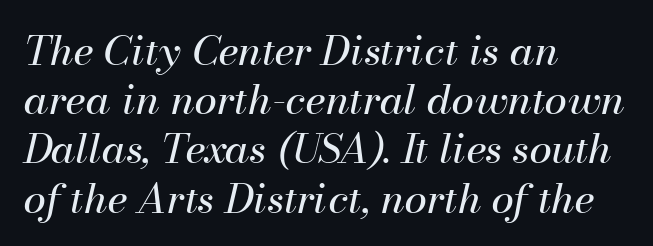
Q: Is the text bold? A: No.
Q: Is the text italic (slanted)? A: Yes, it leans right by about 13 degrees.
Q: Is the text underlined? A: No.
Q: How is the paragraph aligned? A: Left-aligned.
Q: Is the spacing between letters normal or unusually wide? A: Normal.
Q: Width (condensed, normal, or wide)? A: Normal.
Q: Stroke contrast? A: Medium.
Q: x-height? A: Small.
Q: Monospaced? A: No.
